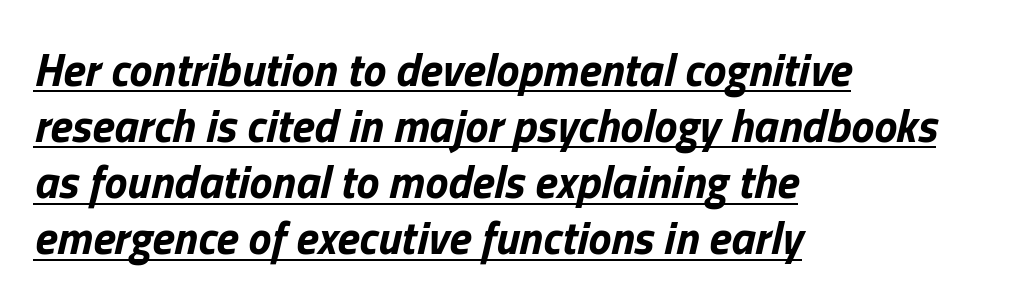
{"italic": "yes", "lean": "right", "slant_degrees": 13, "bold": "yes", "weight": "bold", "width": "normal", "stroke_contrast": "low", "x_height": "medium", "monospaced": "no", "underline": "yes", "align": "left", "line_spacing_ratio": 1.22, "letter_spacing": "normal", "letter_spacing_em": 0.0, "glyph_px": 46}
